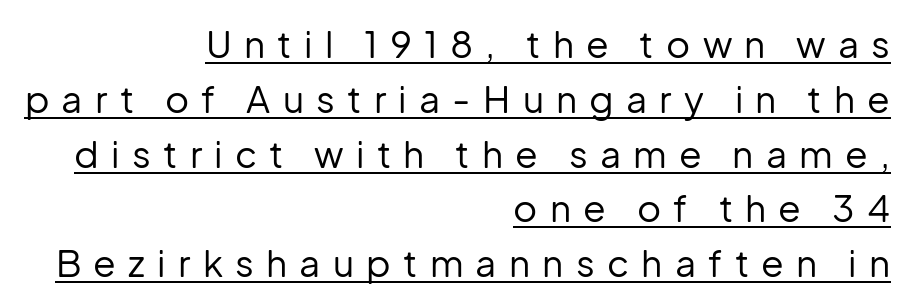
{"serif": "no", "italic": "no", "bold": "no", "weight": "regular", "width": "normal", "stroke_contrast": "low", "x_height": "medium", "monospaced": "no", "underline": "yes", "align": "right", "line_spacing": "normal", "line_spacing_ratio": 1.48, "letter_spacing": "wide", "letter_spacing_em": 0.33, "glyph_px": 37}
